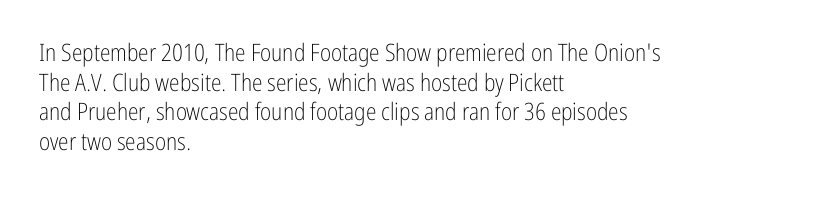
Q: Is the text bold? A: No.
Q: Is the text italic (slanted)? A: No, it is upright.
Q: Is the text underlined? A: No.
Q: How is the paragraph aligned? A: Left-aligned.
Q: Is the spacing between letters normal or unusually wide? A: Normal.
